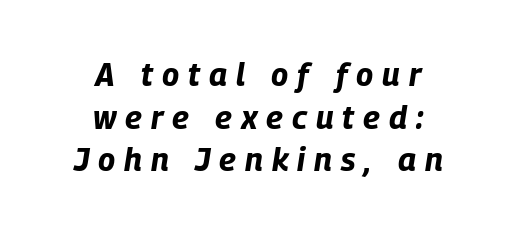
{"italic": "yes", "lean": "right", "slant_degrees": 9, "bold": "yes", "weight": "bold", "width": "condensed", "stroke_contrast": "low", "x_height": "large", "monospaced": "no", "underline": "no", "align": "center", "line_spacing": "normal", "line_spacing_ratio": 1.33, "letter_spacing": "wide", "letter_spacing_em": 0.28, "glyph_px": 32}
